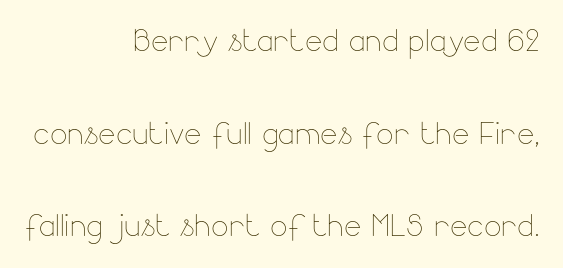
Between one letter and the next there's only the usual sliver of space. The string is rendered with underlining switched off. The specimen reads as upright at a glance. The weight would be labelled regular, book, light, or lighter still.
